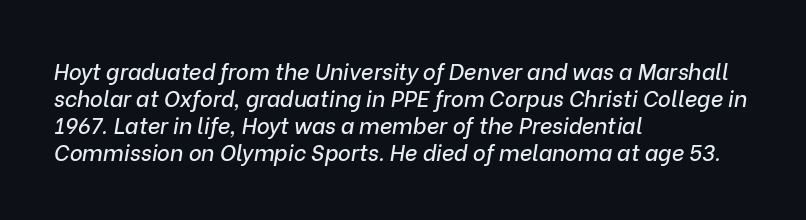
{"italic": "yes", "lean": "right", "slant_degrees": 9, "underline": "no", "align": "left", "line_spacing_ratio": 1.22, "letter_spacing": "normal", "letter_spacing_em": 0.0, "glyph_px": 22}
